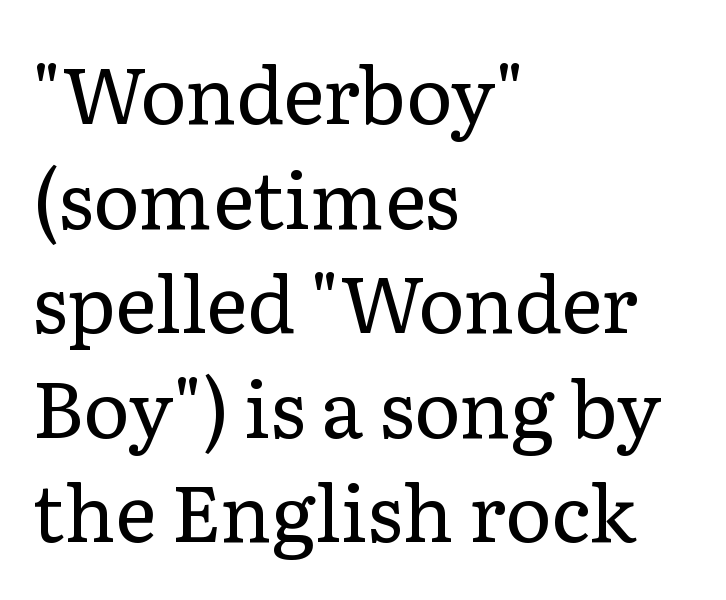
Rows of type keep a routine distance in the vertical direction. The characters are drawn with everyday or finer stroke widths. What stands out about the letter spacing? Nothing — it is the standard amount. Are there feet on the stems? There are — it's a serif. Note the varied advance widths — an 'i' is clearly narrower than an 'm'. The letters stand straight up with perfectly vertical stems.
